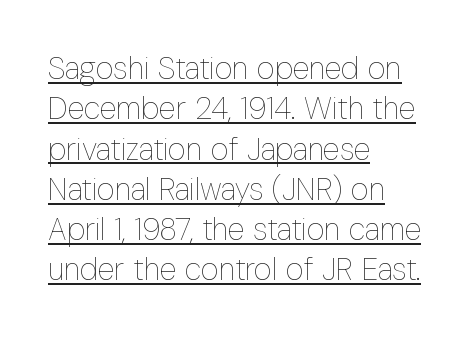
The image shows 31 px thin, condensed type, upright; set left-aligned, normal line spacing (1.3x), normal letter spacing, underlined; low stroke contrast and a medium x-height.
